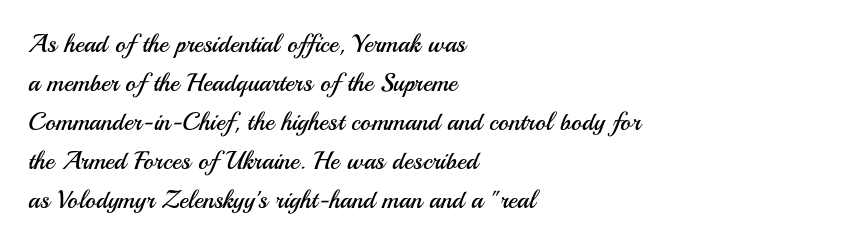
{"bold": "no", "underline": "no", "align": "left", "line_spacing": "normal", "line_spacing_ratio": 1.56, "letter_spacing": "normal", "letter_spacing_em": 0.0, "glyph_px": 25}
